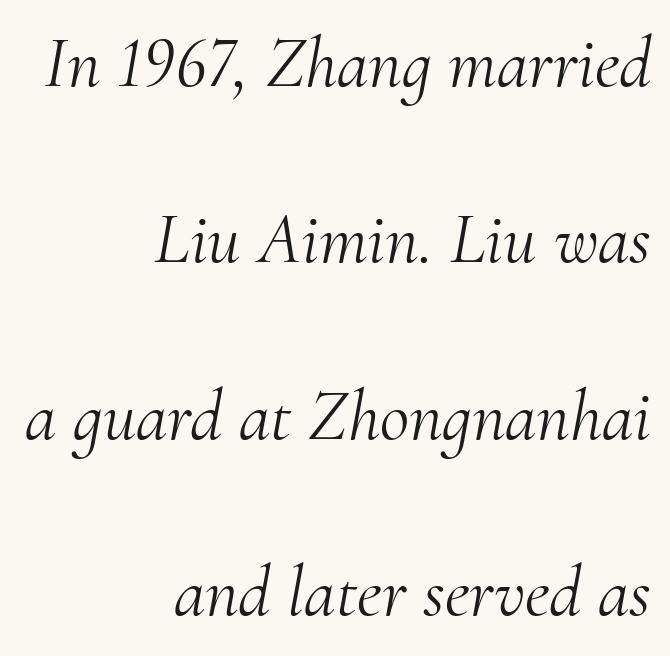
Q: Is the text bold? A: No.
Q: Is the text italic (slanted)? A: Yes, it leans right by about 10 degrees.
Q: Is the typeface a serif or a sans-serif typeface? A: Serif.
Q: Is the text underlined? A: No.
Q: How is the paragraph aligned? A: Right-aligned.
Q: Is the spacing between letters normal or unusually wide? A: Normal.
Q: Is the spacing between lines tight, normal or loose? A: Loose.
Q: Width (condensed, normal, or wide)? A: Normal.
Q: Stroke contrast? A: Medium.
Q: x-height? A: Small.
Q: Monospaced? A: No.
